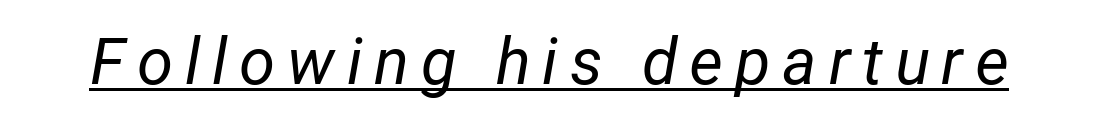
The image shows 65 px regular-weight type, italic (leaning right); set underlined; low stroke contrast and a medium x-height.
